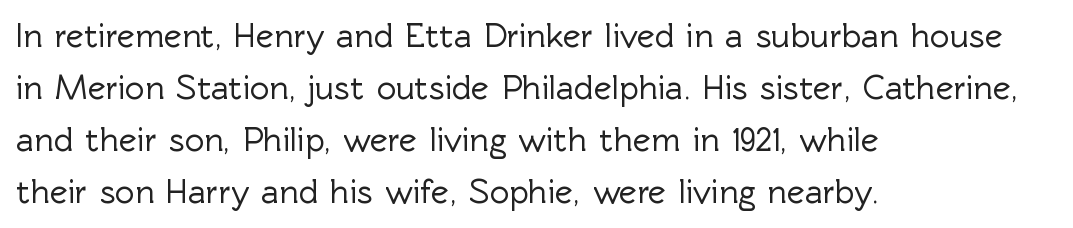
These lines are composed in type without serifs. Has an underline been added? It has not. Honestly, the row spacing looks completely unremarkable. This sample uses plain, unmodified letter spacing.
